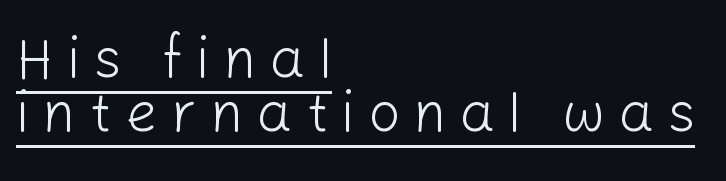
Stems and bowls with no extra thickness — not bold. The passage is arranged the way most books set body copy — flush left. The type sits square on the baseline with zero lean. The passage shown stacks its lines with hardly any gap. Students, note that the glyphs here are deliberately spaced far apart. Each letter keeps its own natural width here, so spacing adapts to shape.
